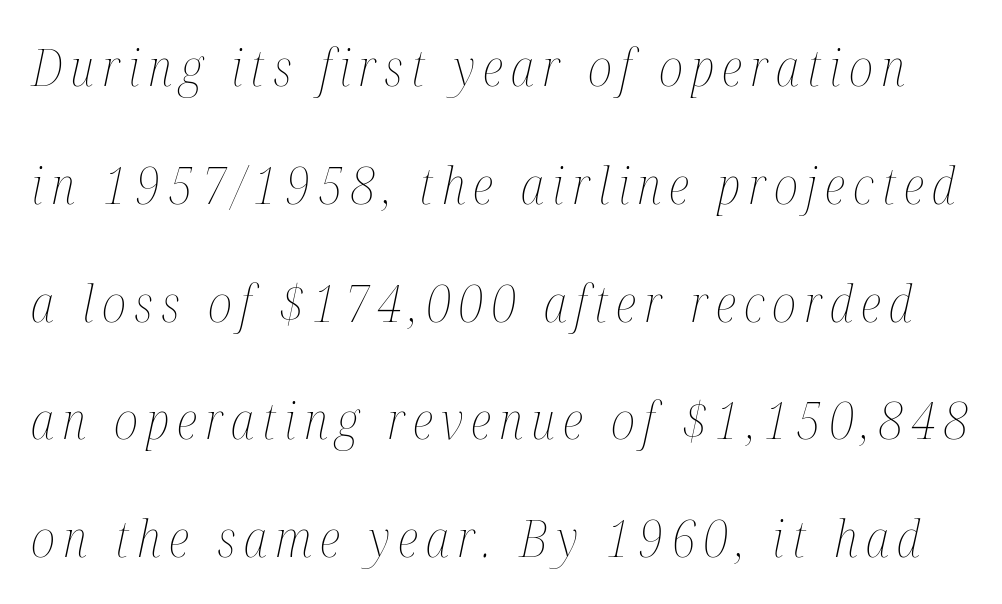
{"italic": "yes", "lean": "right", "slant_degrees": 12, "bold": "no", "weight": "thin", "width": "condensed", "stroke_contrast": "medium", "x_height": "medium", "monospaced": "no", "underline": "no", "line_spacing": "loose", "line_spacing_ratio": 2.31, "glyph_px": 51}
